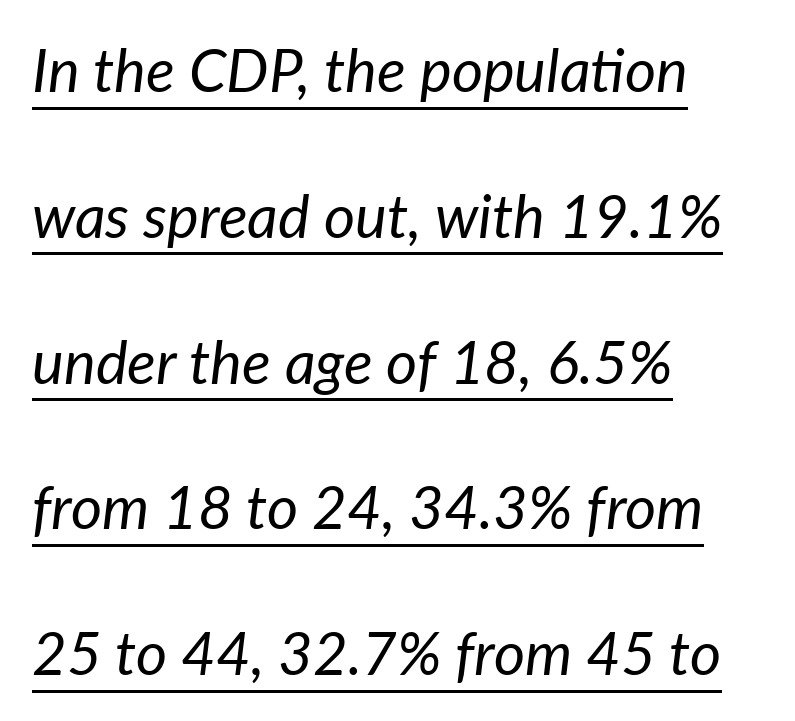
The face used here is proportionally spaced, like ordinary book or web type. These glyphs show unthickened strokes, regular width or finer. Summary of vertical rhythm: relaxed, with wide interline spacing. Letter spacing: default. One-word summary of the alignment: left. There's an unmistakable incline to the writing here.
